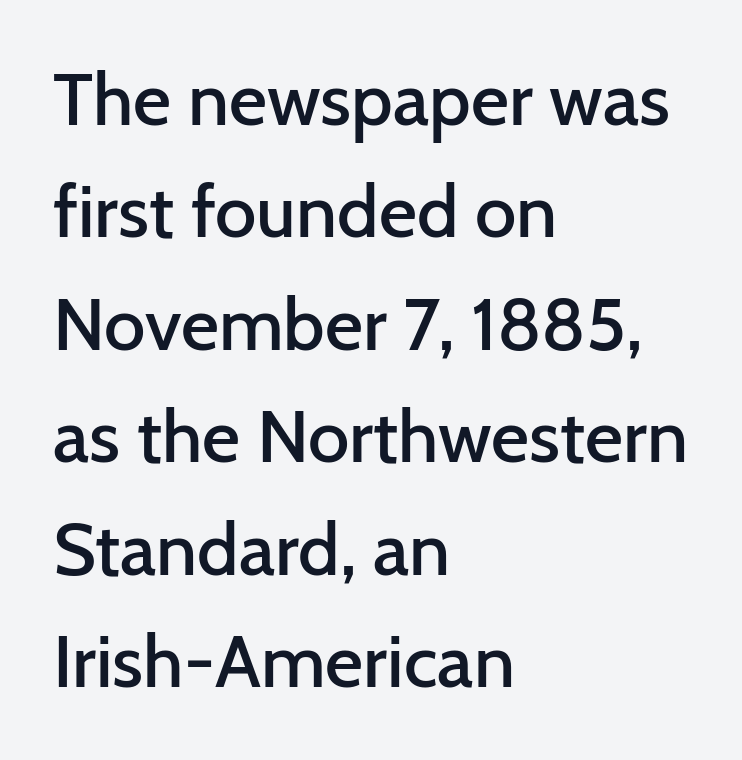
Q: Is the text bold? A: Semi-bold.
Q: Is the text italic (slanted)? A: No, it is upright.
Q: Is the typeface a serif or a sans-serif typeface? A: Sans-serif.
Q: Is the text underlined? A: No.
Q: How is the paragraph aligned? A: Left-aligned.
Q: Is the spacing between letters normal or unusually wide? A: Normal.
Q: Is the spacing between lines tight, normal or loose? A: Normal.
Q: Width (condensed, normal, or wide)? A: Normal.
Q: Stroke contrast? A: Low.
Q: x-height? A: Medium.
Q: Monospaced? A: No.
